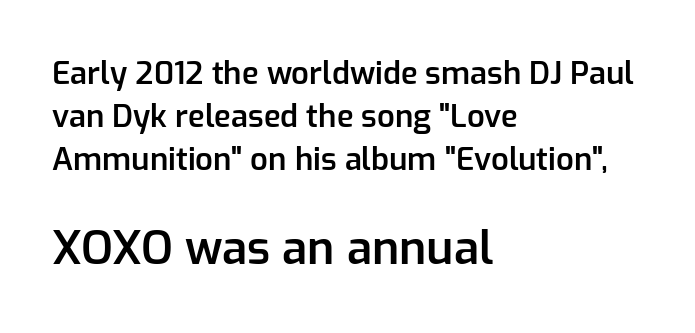
{"serif": "no", "italic": "no", "bold": "semi", "weight": "semibold", "width": "normal", "stroke_contrast": "low", "x_height": "medium", "monospaced": "no", "underline": "no", "align": "left", "line_spacing": "normal", "line_spacing_ratio": 1.38, "letter_spacing": "normal", "letter_spacing_em": 0.0, "larger_block": "second", "size_ratio": 1.48, "glyph_px": 46}
